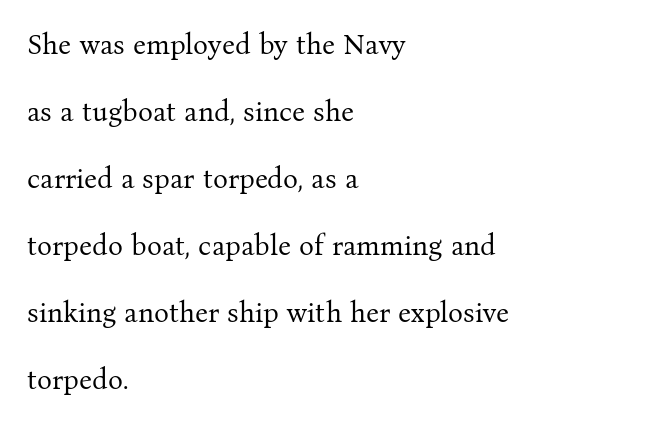
Stroke mass is kept to a normal reading level or below. Is this a fixed-width face? No — the glyphs have proportional, varying widths. What stands out about the letter spacing? Nothing — it is the standard amount. Designer's note — italics off, roman on. Vertical spacing — loose.
